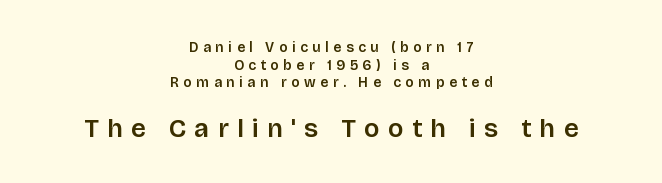
Check the space under the baseline: it is left empty. In this sample the second text group is rendered at the bigger scale. Layout note: lines centered. What's the leading like? Ordinary, nothing unusual. Italic? Not at all — the glyphs are vertical. Someone cranked the tracking dial way up on this one.
